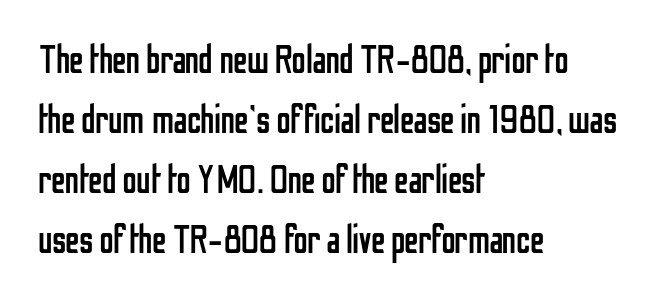
{"serif": "no", "italic": "no", "bold": "no", "weight": "regular", "width": "condensed", "stroke_contrast": "low", "x_height": "medium", "monospaced": "no", "underline": "no", "align": "left", "line_spacing": "normal", "line_spacing_ratio": 1.5, "letter_spacing": "normal", "letter_spacing_em": 0.0, "glyph_px": 40}
